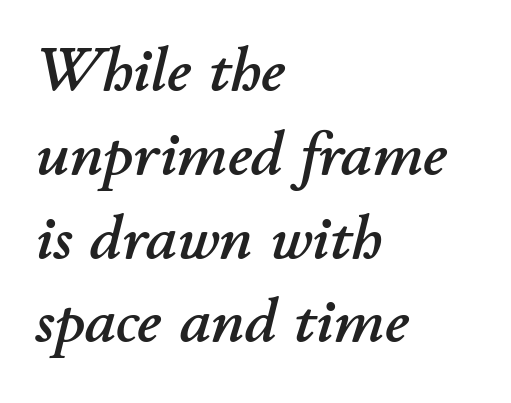
Tracking value appears to be zero — textbook default spacing. The typography opts for an oblique posture over an upright one. The passage shown is typed in a proportional face where columns would drift. Clear beneath every line of the passage. Leading matches the norm, producing a regular column. A student would call this left alignment; a typographer would say flush left, rag right.
